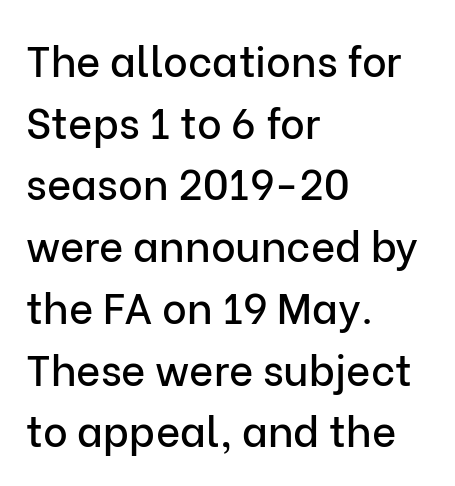
Every character sits straight up, as roman type does. In terms of letterform style, serifs are entirely absent. Where is the straight margin? On the left. Baseline-to-baseline distance is the conventional proportion of letter height. Looks like regular typesetting: each glyph gets only the width it needs.
